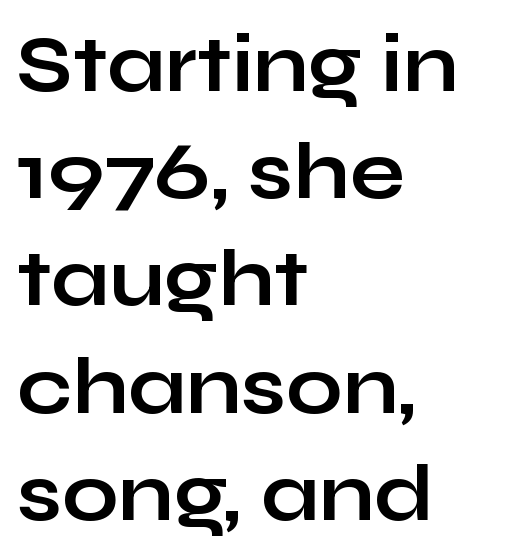
The image shows 80 px bold, wide sans-serif type, upright; set left-aligned, normal line spacing (1.34x), normal letter spacing, not underlined; low stroke contrast and a medium x-height.
